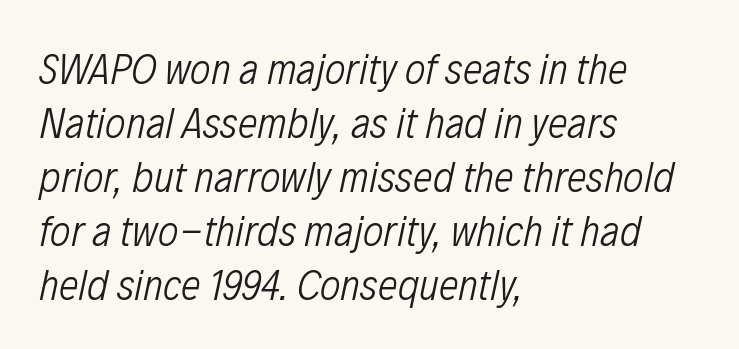
The glyphs are unaccompanied by any horizontal stroke below them. The tracking reads as untouched default to a designer's eye. Style check: oblique. The face looks like a standard text weight, possibly lighter. A typesetter would call this proportional, since set widths differ per character.
